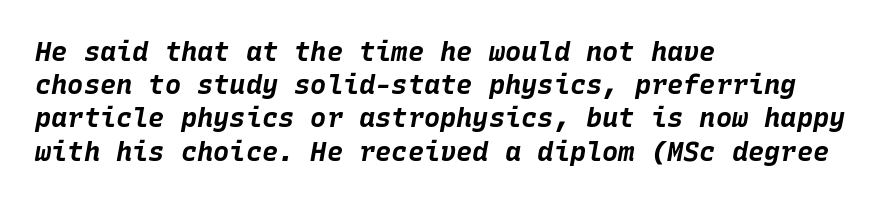
Look at the tracking — it's just the regular setting, nothing added. The string is rendered with underlining switched off. Strong, thick strokes mark this as bold type. A classic flush-left, rag-right setting is used for this passage. Yep, that's italic — everything's leaning.
